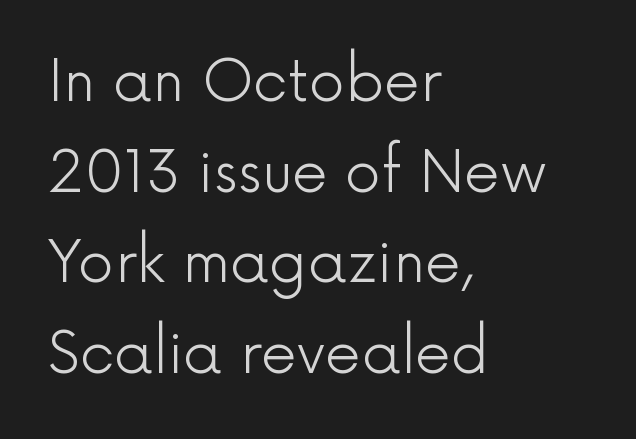
Unlike a traditional serif, this face leaves its strokes unadorned. Note the varied advance widths — an 'i' is clearly narrower than an 'm'. Descenders hang freely into open space. Is the letter spacing exaggerated? No — it looks like the ordinary default. The rendering anchors every line to the left-hand side.
